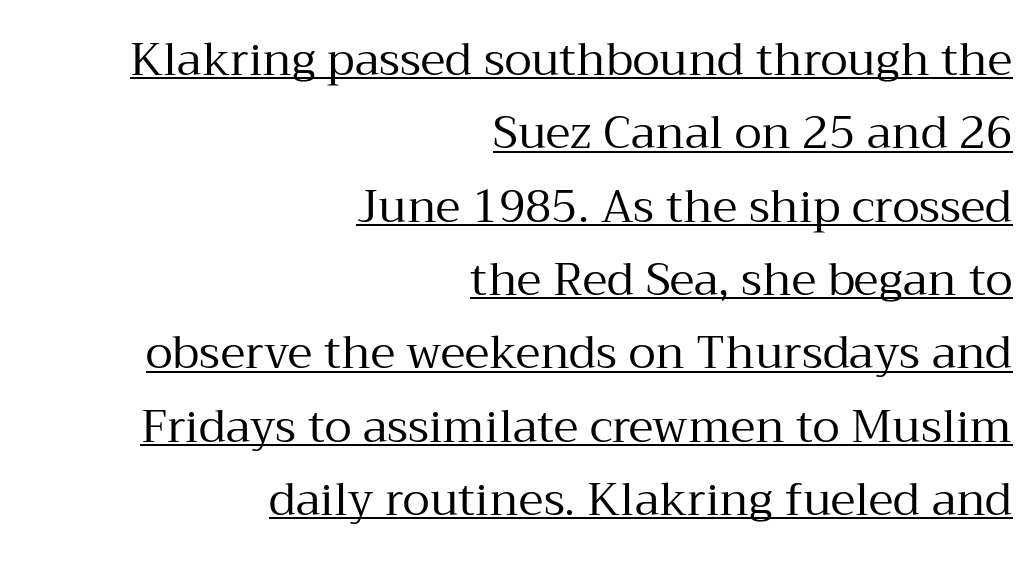
The face looks like a standard text weight, possibly lighter. The rendering shows small feet on the letterforms — a serif design. Tracking here is standard; glyphs follow each other at the usual distance. These lines stack with their right ends in a neat column. These lines were composed using upright roman letters.
